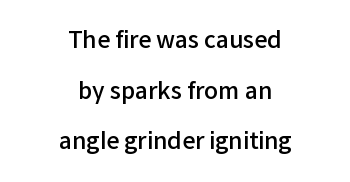
Successive baselines arrive slowly, with a big drop between each. As a designer I'd log this as weight 600, semibold. The words here are not underlined. The letters stand upright; this is a roman face. Does the copy run flush right? No — it is centered line by line. The rendering keeps characters at their native spacing.
